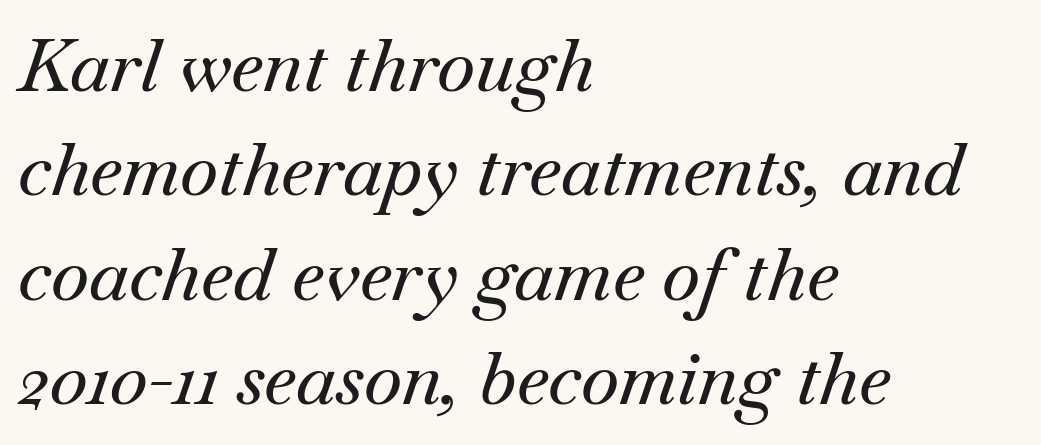
Q: Is the text italic (slanted)? A: Yes, it leans right by about 18 degrees.
Q: Is the typeface a serif or a sans-serif typeface? A: Serif.
Q: Is the text underlined? A: No.
Q: How is the paragraph aligned? A: Left-aligned.
Q: Is the spacing between letters normal or unusually wide? A: Normal.
Q: Is the spacing between lines tight, normal or loose? A: Normal.
Q: Width (condensed, normal, or wide)? A: Normal.
Q: Stroke contrast? A: Medium.
Q: x-height? A: Small.
Q: Monospaced? A: No.
